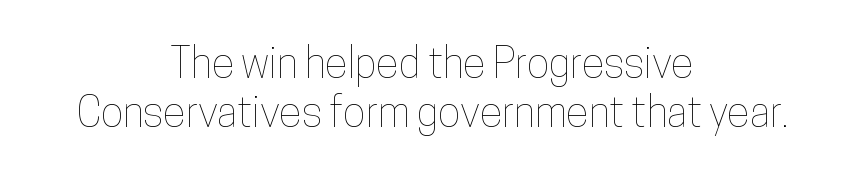
The image shows 42 px condensed type, upright; set centered, line spacing 1.16x, normal letter spacing, not underlined; low stroke contrast and a medium x-height.
